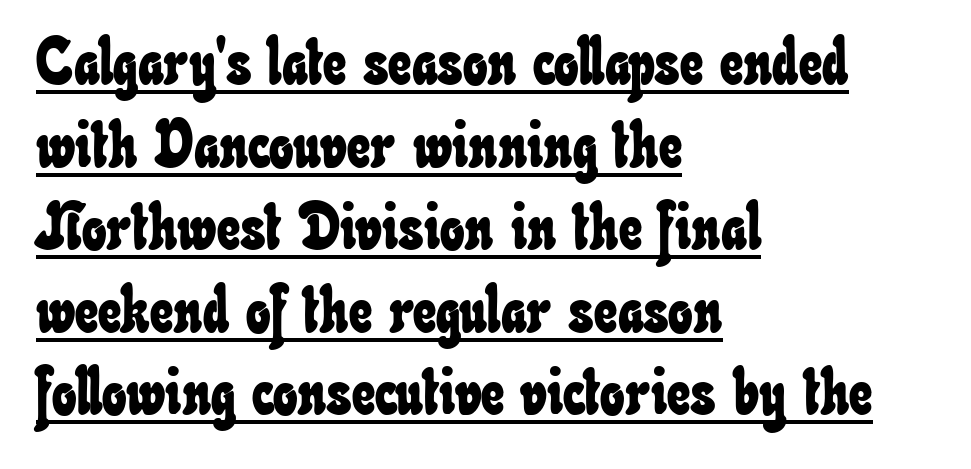
The image shows 65 px condensed type; set left-aligned, normal line spacing (1.27x), normal letter spacing, underlined; low stroke contrast and a small x-height.
